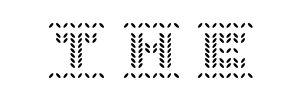
Spacing between characters has been opened up far beyond the box default. A roman cut, with each character standing at attention. The zone under the glyphs is completely vacant.
